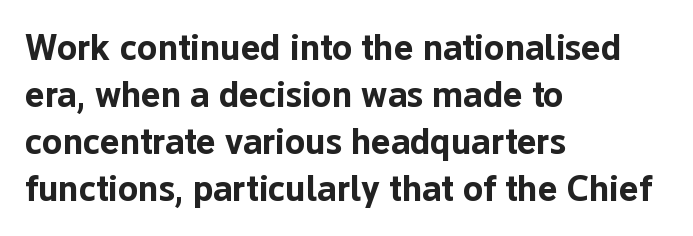
Looks like regular typesetting: each glyph gets only the width it needs. The type family on display is of the sans-serif kind. Quick note: not italic, upright. A normal amount of white space separates one row of letters from the next. The sample has been set heavy, in full bold.
